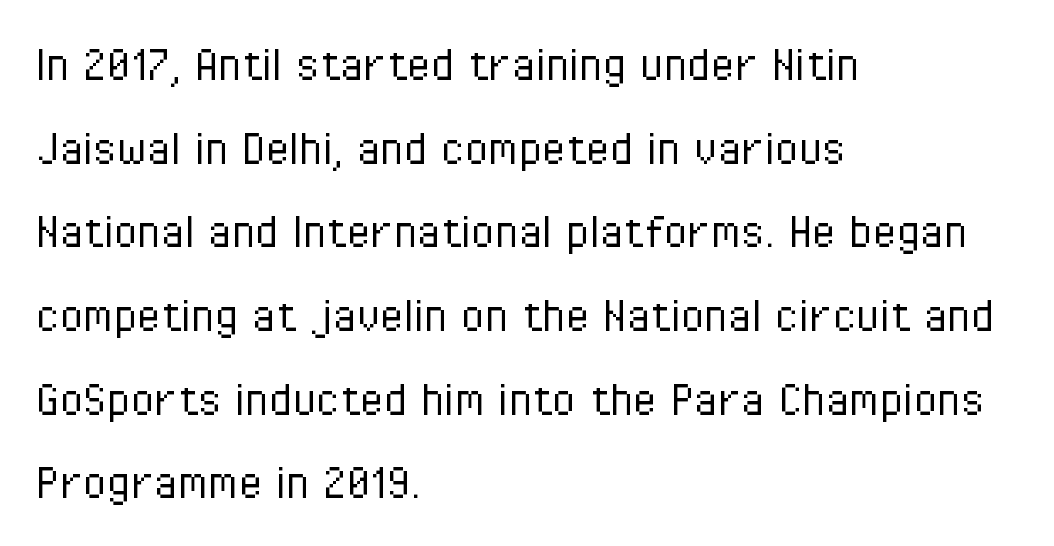
{"serif": "no", "italic": "no", "bold": "no", "weight": "light", "width": "condensed", "stroke_contrast": "low", "x_height": "medium", "monospaced": "no", "underline": "no", "align": "left", "line_spacing": "normal", "line_spacing_ratio": 1.55, "letter_spacing": "normal", "letter_spacing_em": 0.0, "glyph_px": 54}
